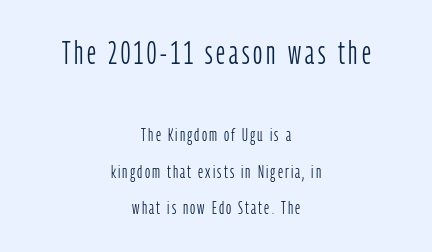
Teacher's note: observe the equal gaps on both sides — that is centered alignment. In this sample the first text group is rendered at the bigger scale. Vertical stems look standard width or narrower in stroke. No feet cap the strokes, marking this as sans-serif type.
